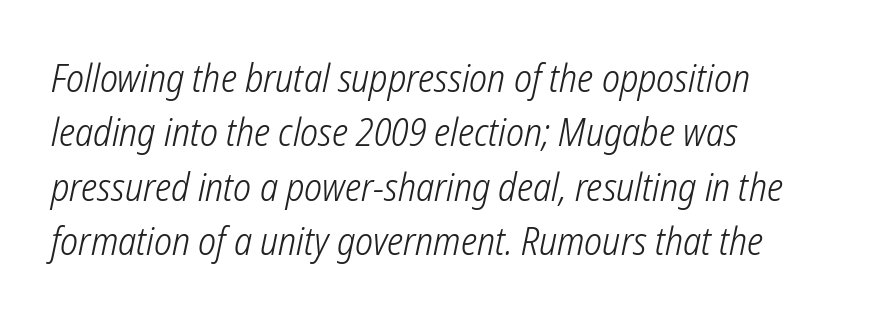
The image shows 38 px light, condensed sans-serif type; set left-aligned, normal line spacing (1.43x), normal letter spacing, not underlined; low stroke contrast and a medium x-height.
